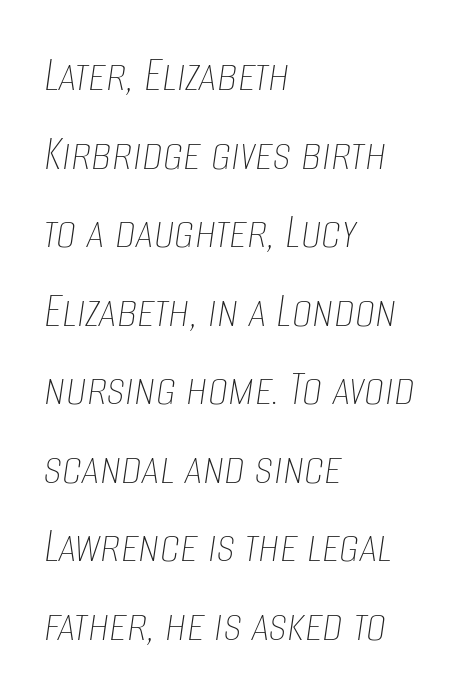
The rows are spaced the way most documents space them. Honestly, there is no underline to notice here at all. The rendering anchors every line to the left-hand side. Do the characters align in a grid? No, the font is proportional. Think standard paragraph weight, or any step lighter than that. The typography opts for an oblique posture over an upright one.
